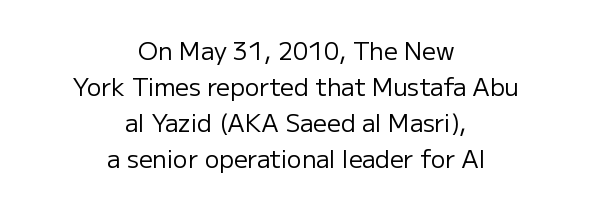
{"italic": "no", "bold": "no", "underline": "no", "align": "center", "line_spacing": "normal", "line_spacing_ratio": 1.5, "letter_spacing": "normal", "letter_spacing_em": 0.0, "glyph_px": 24}
